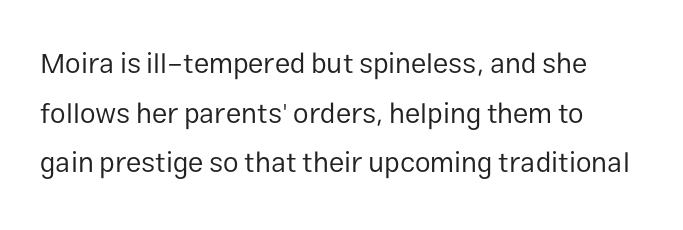
{"serif": "no", "italic": "no", "bold": "no", "weight": "regular", "width": "normal", "stroke_contrast": "low", "x_height": "medium", "monospaced": "no", "underline": "no", "line_spacing_ratio": 1.77, "letter_spacing": "normal", "letter_spacing_em": 0.0, "glyph_px": 28}
